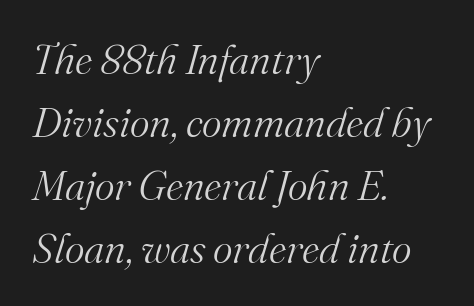
Every character sits at an angle, as italics do. Note the varied advance widths — an 'i' is clearly narrower than an 'm'. The baseline area is clear. Observe the serifs anchoring each vertical stroke in this sample.
